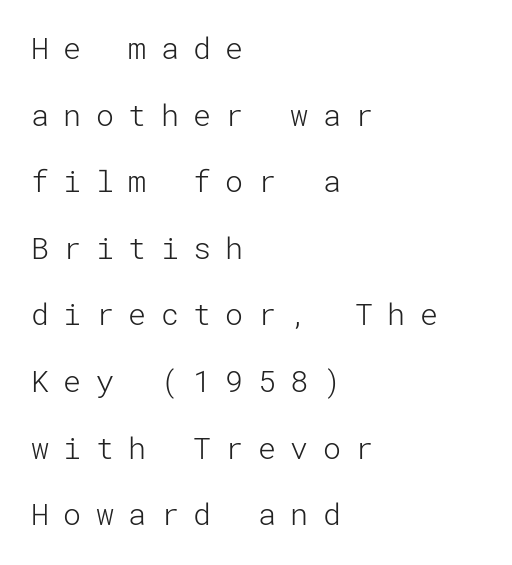
Compared with typical paragraphs, the rows here are farther apart. The foot of each line stays bare and open. What kind of face is this? One without serifs — a sans. Upright lettering throughout.
